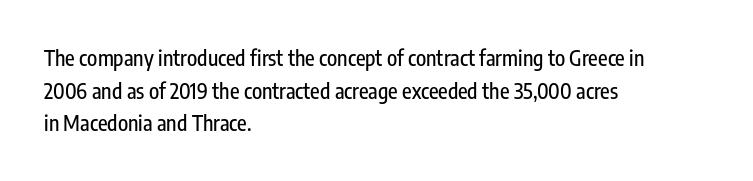
The image shows 21 px text type, upright; set left-aligned, normal line spacing (1.55x), normal letter spacing, not underlined.
